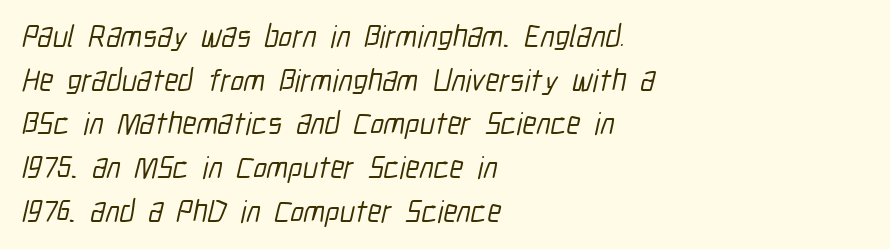
{"serif": "no", "width": "condensed", "stroke_contrast": "low", "x_height": "medium", "monospaced": "no", "underline": "no", "align": "left", "line_spacing": "normal", "line_spacing_ratio": 1.41, "letter_spacing": "normal", "letter_spacing_em": 0.0, "glyph_px": 31}
